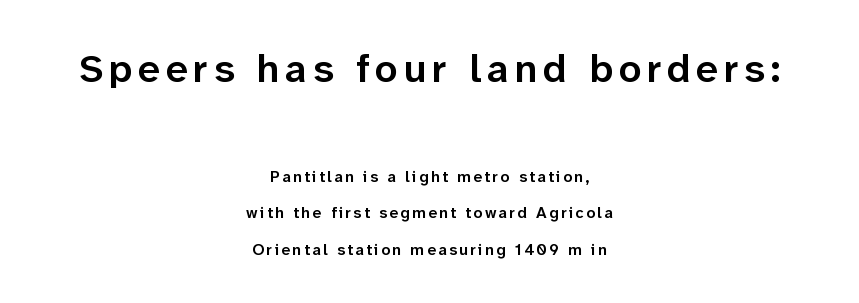
{"serif": "no", "italic": "no", "bold": "semi", "weight": "semibold", "width": "normal", "stroke_contrast": "low", "x_height": "medium", "monospaced": "no", "underline": "no", "align": "center", "line_spacing": "loose", "line_spacing_ratio": 2.29, "larger_block": "first", "size_ratio": 2.5, "glyph_px": 40}
